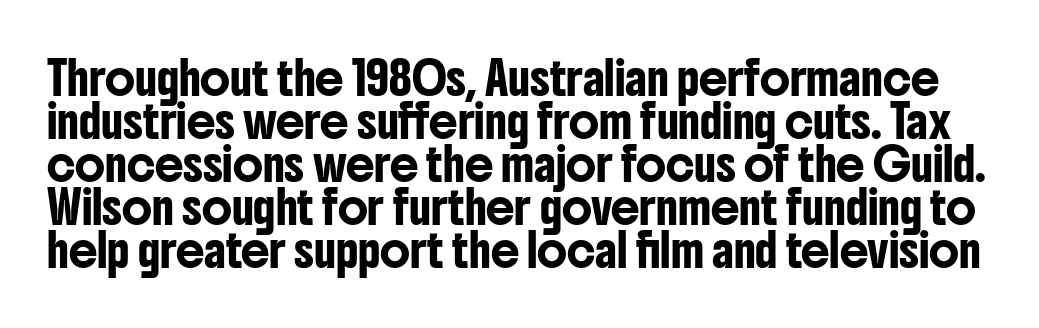
The image shows 32 px condensed sans-serif type, upright; set normal line spacing (1.34x), normal letter spacing, not underlined; low stroke contrast and a medium x-height.
